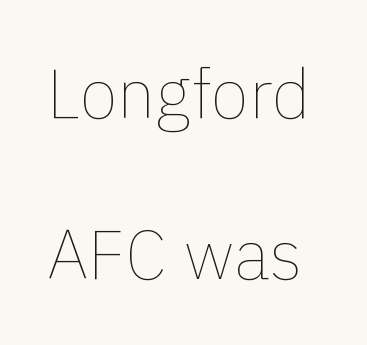
{"italic": "no", "bold": "no", "weight": "thin", "width": "normal", "x_height": "medium", "monospaced": "no", "underline": "no", "line_spacing": "loose", "line_spacing_ratio": 2.33, "letter_spacing": "normal", "letter_spacing_em": 0.0, "glyph_px": 69}
